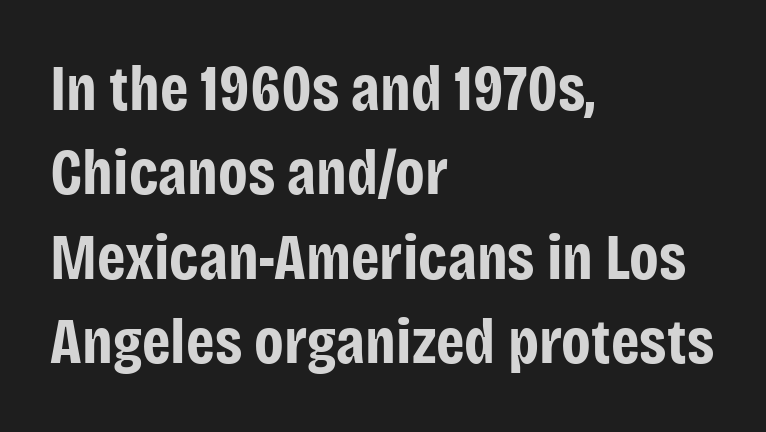
{"serif": "no", "italic": "no", "bold": "yes", "weight": "bold", "width": "condensed", "stroke_contrast": "low", "x_height": "large", "monospaced": "no", "underline": "no", "align": "left", "line_spacing": "normal", "line_spacing_ratio": 1.32, "letter_spacing": "normal", "letter_spacing_em": 0.0, "glyph_px": 64}
